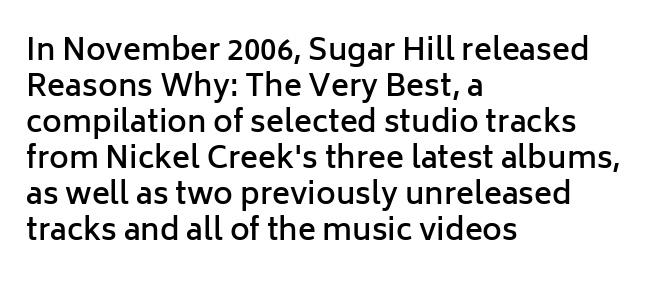
Caption: semibold face, moderately heavy strokes. Proportional: the letters do not fall into vertical columns. Underline: absent. In CSS terms this would be text-align: left. The typography opts for an upright posture over an oblique one.
